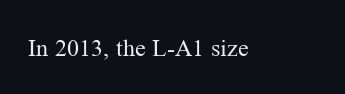
Q: Is the text bold? A: No.
Q: Is the text italic (slanted)? A: No, it is upright.
Q: Is the text underlined? A: No.
Q: Is the spacing between letters normal or unusually wide? A: Normal.
